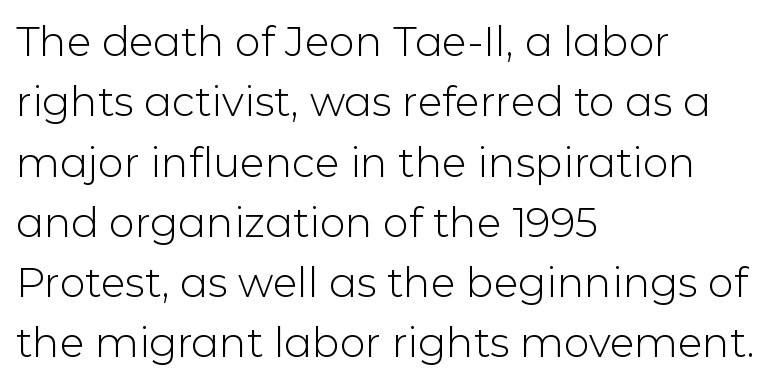
The image shows 41 px light sans-serif type, upright; set left-aligned, normal line spacing (1.47x), normal letter spacing, not underlined; low stroke contrast and a medium x-height.
